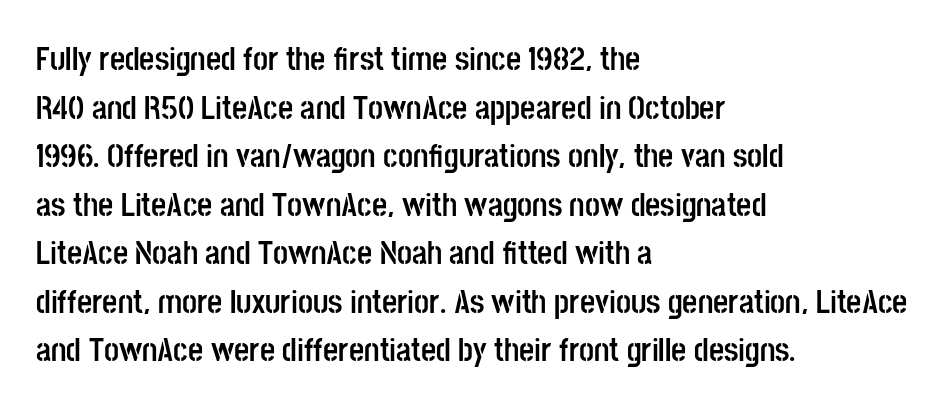
{"serif": "no", "italic": "no", "bold": "yes", "weight": "semibold", "width": "condensed", "stroke_contrast": "low", "x_height": "large", "monospaced": "no", "underline": "no", "align": "left", "line_spacing": "normal", "line_spacing_ratio": 1.47, "letter_spacing": "normal", "letter_spacing_em": 0.0, "glyph_px": 33}
